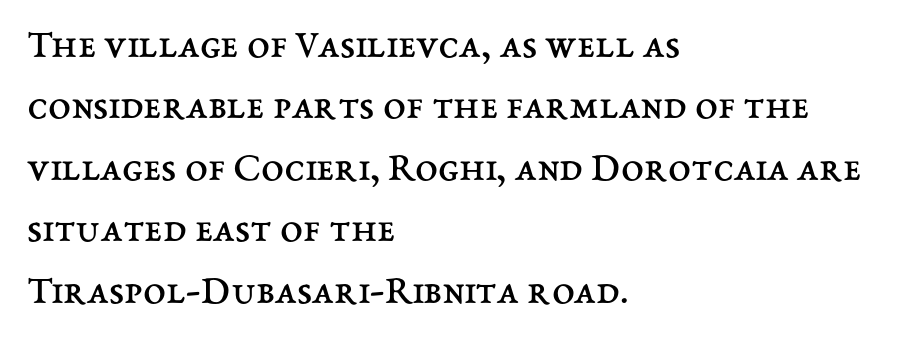
You could not count columns in this text — the font is proportionally spaced. Does the copy run flush right? No — it runs flush left. Vertically, the passage feels balanced, rows spaced as you'd expect. Here the glyphs are tracked normally, forming tight word shapes. A clean baseline with only descenders dipping below it.
